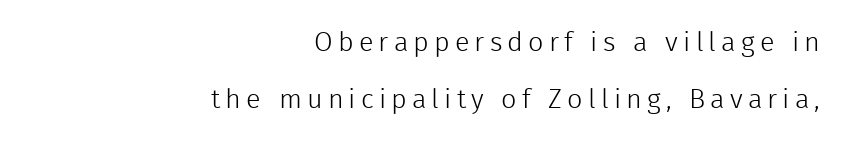
The image shows 27 px text type, upright; set right-aligned, loose line spacing (2.1x), not underlined.
